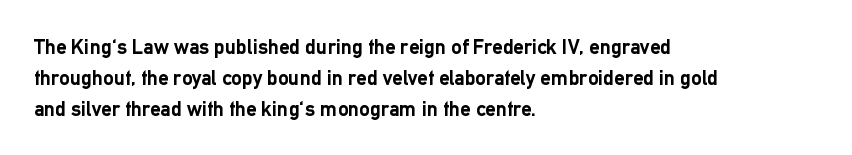
The image shows 21 px bold type, upright; set left-aligned, normal line spacing (1.47x), normal letter spacing, not underlined.
